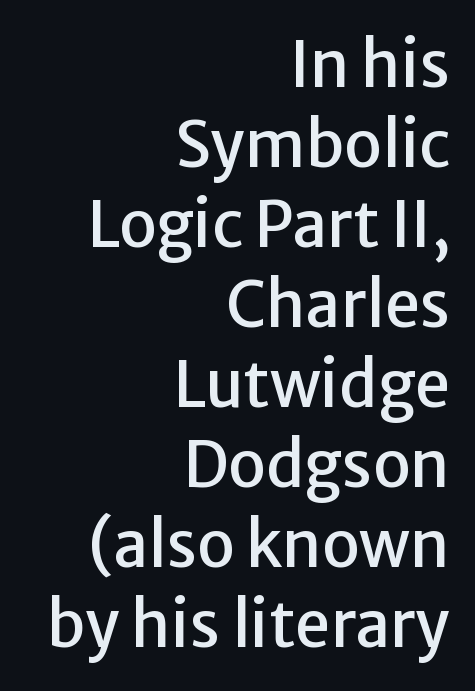
The image shows 63 px sans-serif type, upright; set right-aligned, normal line spacing (1.27x), normal letter spacing, not underlined; low stroke contrast and a medium x-height.
